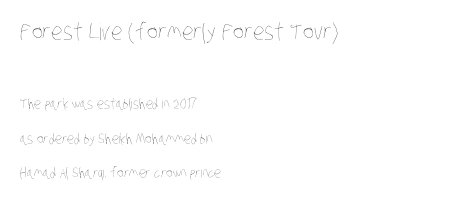
The image shows 23 px text type; set left-aligned, loose line spacing (2.49x), normal letter spacing, not underlined; the first (top) block is 1.64x larger.
